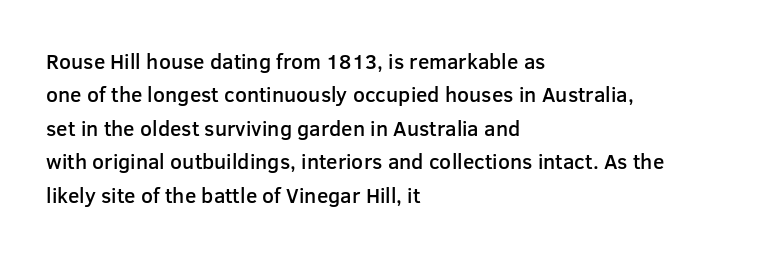
Q: Is the text bold? A: Semi-bold.
Q: Is the text italic (slanted)? A: No, it is upright.
Q: Is the text underlined? A: No.
Q: How is the paragraph aligned? A: Left-aligned.
Q: Is the spacing between letters normal or unusually wide? A: Normal.
Q: Is the spacing between lines tight, normal or loose? A: Normal.
